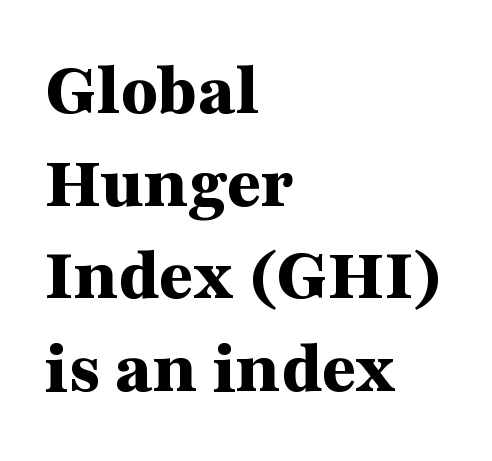
Q: Is the text bold? A: Yes.
Q: Is the text italic (slanted)? A: No, it is upright.
Q: Is the typeface a serif or a sans-serif typeface? A: Serif.
Q: Is the text underlined? A: No.
Q: How is the paragraph aligned? A: Left-aligned.
Q: Is the spacing between letters normal or unusually wide? A: Normal.
Q: Width (condensed, normal, or wide)? A: Wide.
Q: Stroke contrast? A: Medium.
Q: x-height? A: Medium.
Q: Monospaced? A: No.
